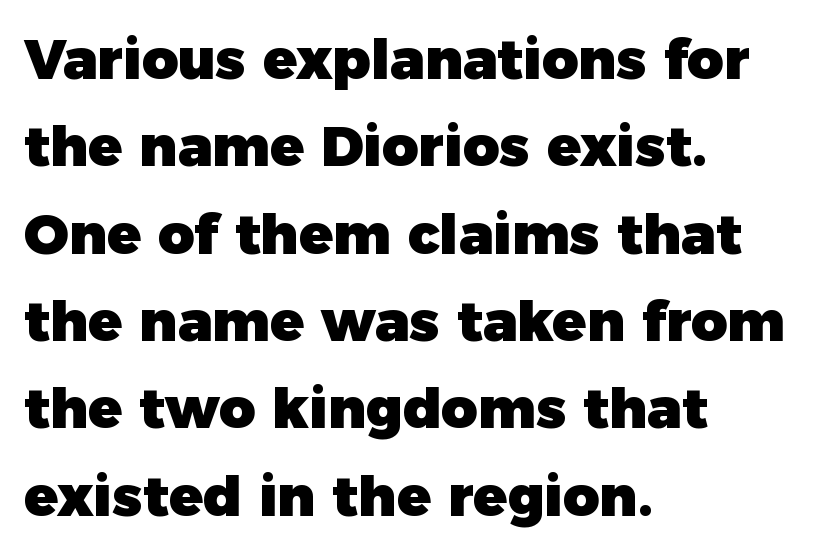
Check where the strokes stop: nothing finishes them off — pure sans. The rendering keeps characters at their native spacing. Is this a fixed-width face? No — the glyphs have proportional, varying widths. Notice how the passage keeps a crisp vertical edge on the left only.
